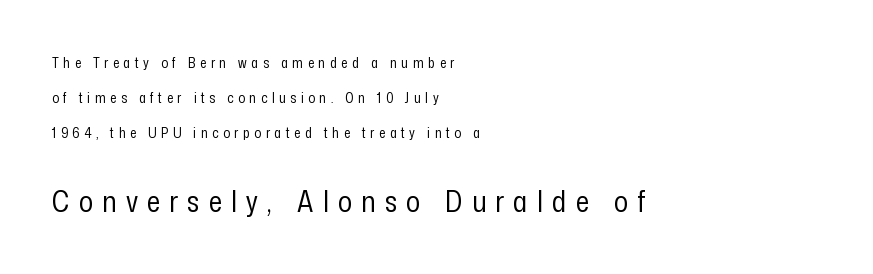
This sample trades compactness for vertical openness between lines. No italicization has been applied; the sample stays upright. Larger block? The one below; the one above is distinctly smaller. On a weight scale, this lands at 450 or below. The ragged edge is on the right, which tells us the setting is flush left.
